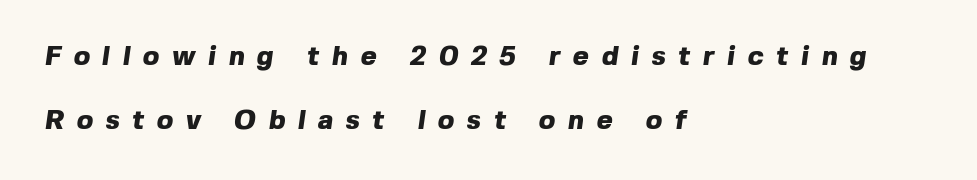
{"bold": "yes", "underline": "no", "align": "left", "line_spacing": "loose", "line_spacing_ratio": 2.38, "letter_spacing": "wide", "letter_spacing_em": 0.47, "glyph_px": 27}
